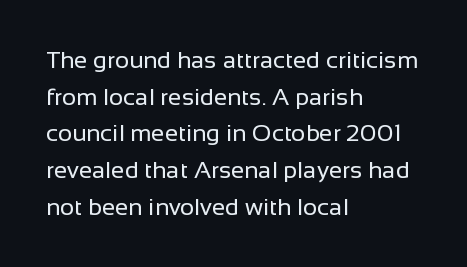
The image shows 24 px text type, upright; set left-aligned, normal line spacing (1.53x), normal letter spacing, not underlined.
